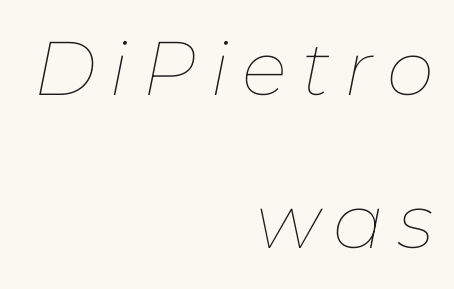
The text carries the slant typical of an italic or oblique font. A quiet, ordinary-to-light weight characterises the typeface. Descender tails drop into unmarked territory. The paragraph has a hard right edge and a soft left edge. Note the varied advance widths — an 'i' is clearly narrower than an 'm'.
